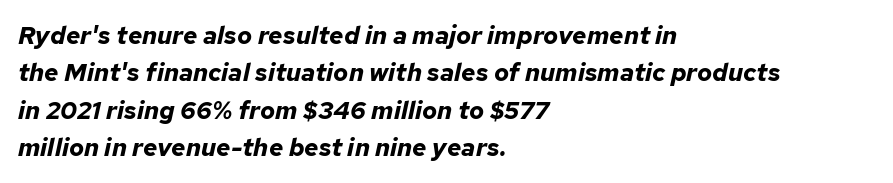
Q: Is the text bold? A: Yes.
Q: Is the text italic (slanted)? A: Yes, it leans right by about 12 degrees.
Q: Is the text underlined? A: No.
Q: How is the paragraph aligned? A: Left-aligned.
Q: Is the spacing between letters normal or unusually wide? A: Normal.
Q: Is the spacing between lines tight, normal or loose? A: Normal.
